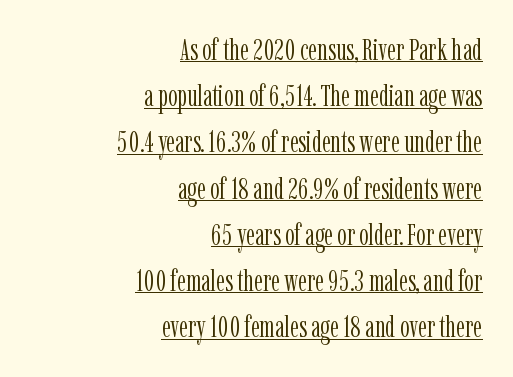
The image shows 30 px light, condensed serif type, upright; set right-aligned, normal line spacing (1.54x), normal letter spacing, underlined; low stroke contrast and a medium x-height.
